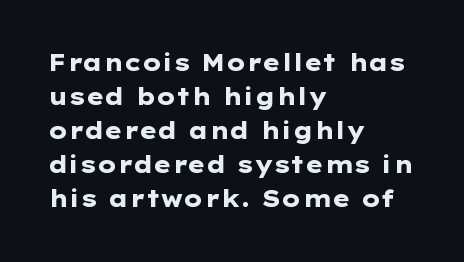
Q: Is the text bold? A: Yes.
Q: Is the text italic (slanted)? A: No, it is upright.
Q: Is the text underlined? A: No.
Q: How is the paragraph aligned? A: Left-aligned.
Q: Is the spacing between letters normal or unusually wide? A: Normal.
Q: Is the spacing between lines tight, normal or loose? A: Normal.
